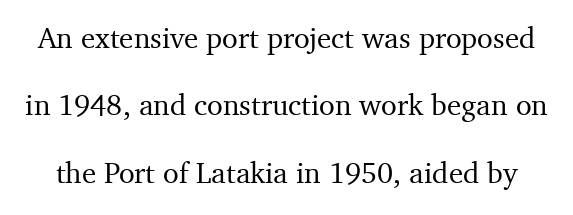
{"serif": "yes", "italic": "no", "width": "normal", "stroke_contrast": "medium", "x_height": "medium", "monospaced": "no", "underline": "no", "line_spacing": "loose", "line_spacing_ratio": 2.32, "letter_spacing": "normal", "letter_spacing_em": 0.0, "glyph_px": 29}
